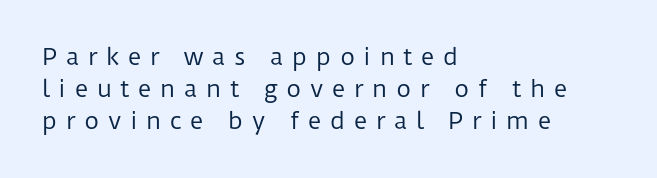
{"italic": "no", "bold": "no", "underline": "no", "align": "left", "line_spacing": "normal", "line_spacing_ratio": 1.39, "letter_spacing": "wide", "letter_spacing_em": 0.37, "glyph_px": 23}
